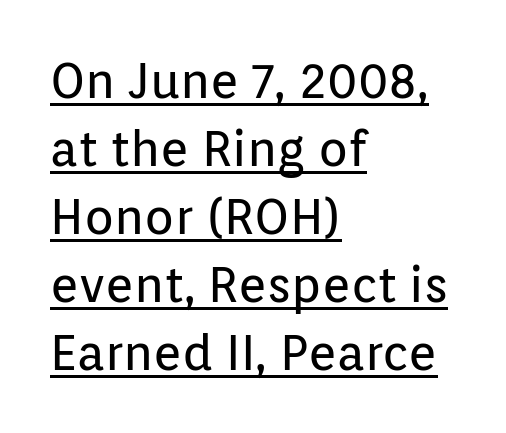
{"serif": "no", "italic": "no", "bold": "no", "weight": "regular", "width": "normal", "stroke_contrast": "low", "x_height": "medium", "monospaced": "no", "underline": "yes", "align": "left", "line_spacing": "normal", "line_spacing_ratio": 1.39, "letter_spacing": "normal", "letter_spacing_em": 0.0, "glyph_px": 49}
